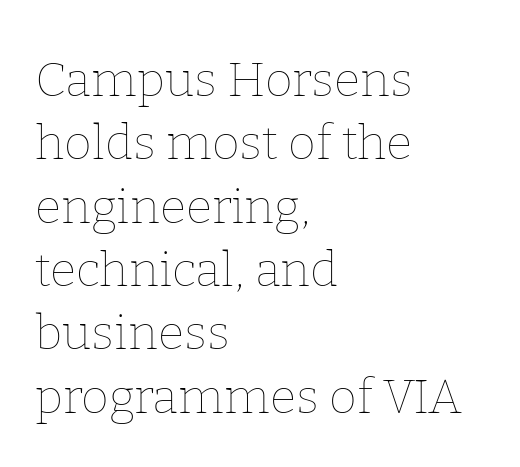
{"italic": "no", "bold": "no", "weight": "thin", "width": "normal", "stroke_contrast": "low", "x_height": "medium", "monospaced": "no", "underline": "no", "align": "left", "line_spacing": "normal", "line_spacing_ratio": 1.32, "letter_spacing": "normal", "letter_spacing_em": 0.0, "glyph_px": 48}
